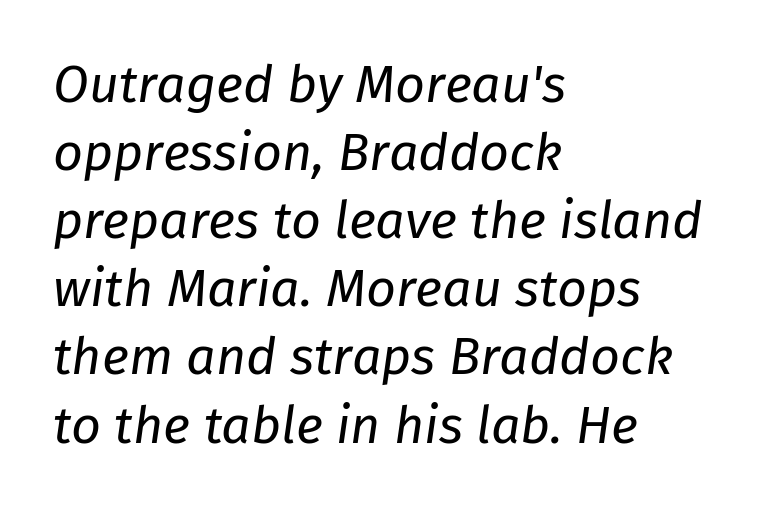
Q: Is the text bold? A: No.
Q: Is the text italic (slanted)? A: Yes, it leans right by about 8 degrees.
Q: Is the text underlined? A: No.
Q: How is the paragraph aligned? A: Left-aligned.
Q: Is the spacing between letters normal or unusually wide? A: Normal.
Q: Is the spacing between lines tight, normal or loose? A: Normal.
Q: Width (condensed, normal, or wide)? A: Normal.
Q: Stroke contrast? A: Low.
Q: x-height? A: Medium.
Q: Monospaced? A: No.
